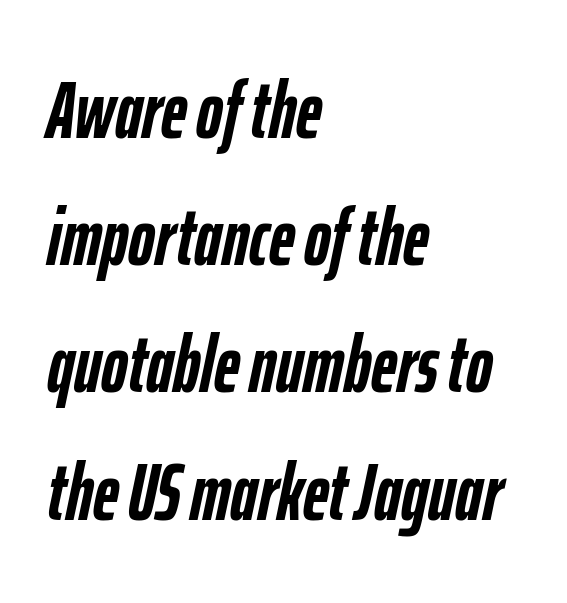
Q: Is the text bold? A: Yes.
Q: Is the text italic (slanted)? A: Yes, it leans right by about 12 degrees.
Q: Is the text underlined? A: No.
Q: How is the paragraph aligned? A: Left-aligned.
Q: Is the spacing between letters normal or unusually wide? A: Normal.
Q: Is the spacing between lines tight, normal or loose? A: Normal.
Q: Width (condensed, normal, or wide)? A: Condensed.
Q: Stroke contrast? A: Low.
Q: x-height? A: Medium.
Q: Monospaced? A: No.
